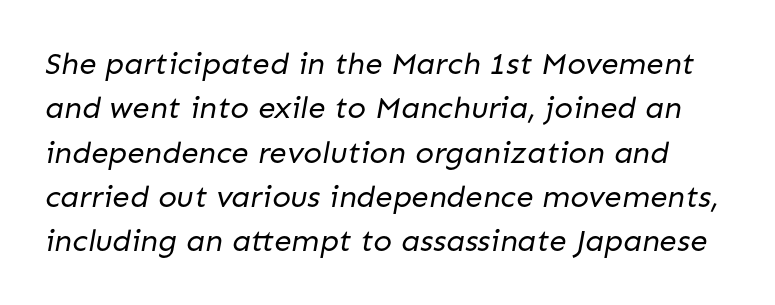
Q: Is the text bold? A: No.
Q: Is the typeface a serif or a sans-serif typeface? A: Sans-serif.
Q: Is the text underlined? A: No.
Q: Is the spacing between letters normal or unusually wide? A: Normal.
Q: Is the spacing between lines tight, normal or loose? A: Normal.
Q: Width (condensed, normal, or wide)? A: Normal.
Q: Stroke contrast? A: Low.
Q: x-height? A: Medium.
Q: Monospaced? A: No.
